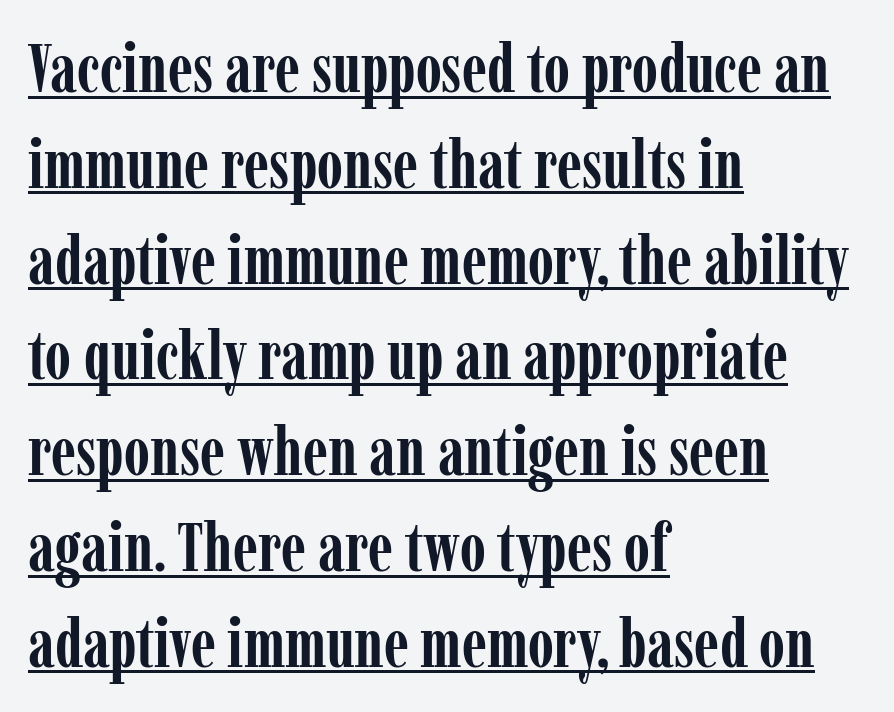
{"serif": "yes", "italic": "no", "bold": "yes", "weight": "semibold", "width": "condensed", "stroke_contrast": "low", "x_height": "medium", "monospaced": "no", "underline": "yes", "align": "left", "line_spacing": "normal", "line_spacing_ratio": 1.43, "letter_spacing": "normal", "letter_spacing_em": 0.0, "glyph_px": 67}
